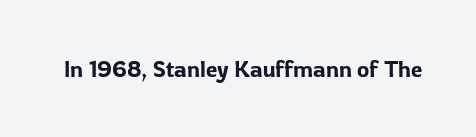
The image shows 23 px text type, upright; set normal letter spacing, not underlined.
